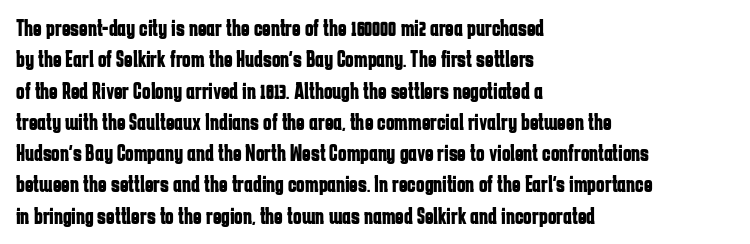
{"italic": "no", "bold": "yes", "underline": "no", "align": "left", "line_spacing": "normal", "line_spacing_ratio": 1.36, "letter_spacing": "normal", "letter_spacing_em": 0.0, "glyph_px": 23}
